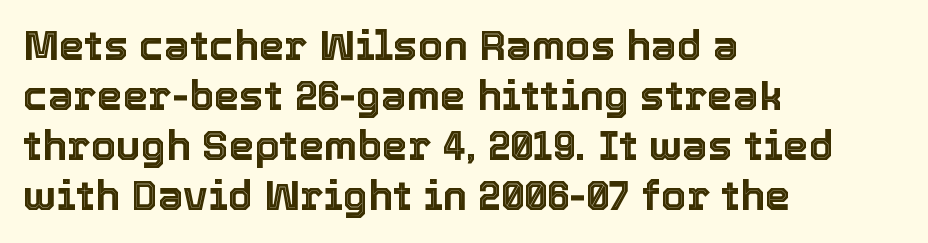
{"italic": "no", "width": "normal", "x_height": "medium", "monospaced": "no", "underline": "no", "align": "left", "line_spacing_ratio": 1.22, "letter_spacing": "normal", "letter_spacing_em": 0.0, "glyph_px": 41}
